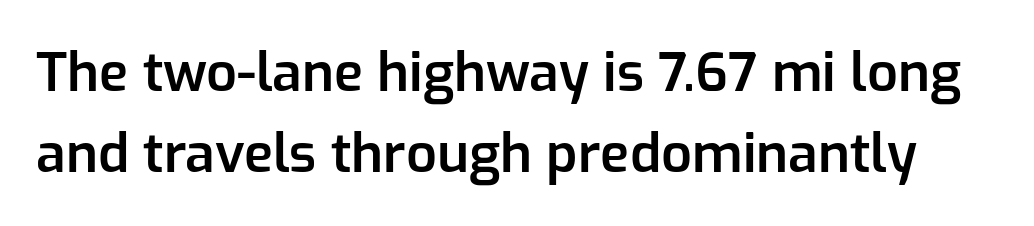
The image shows 54 px semibold sans-serif type, upright; set normal line spacing (1.5x), normal letter spacing, not underlined; low stroke contrast and a medium x-height.
